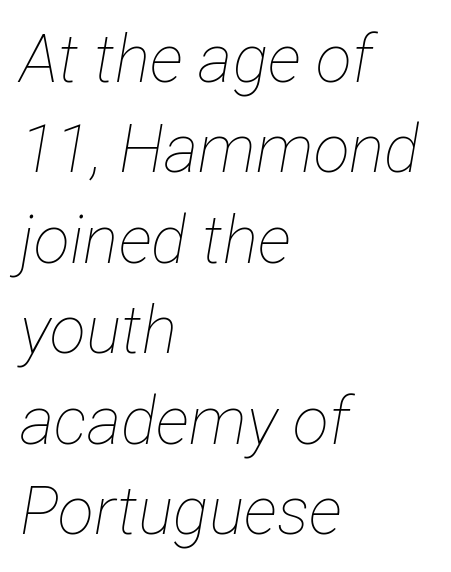
The image shows 66 px thin, condensed type, italic (leaning right); set left-aligned, normal line spacing (1.37x), normal letter spacing, not underlined; low stroke contrast and a medium x-height.
